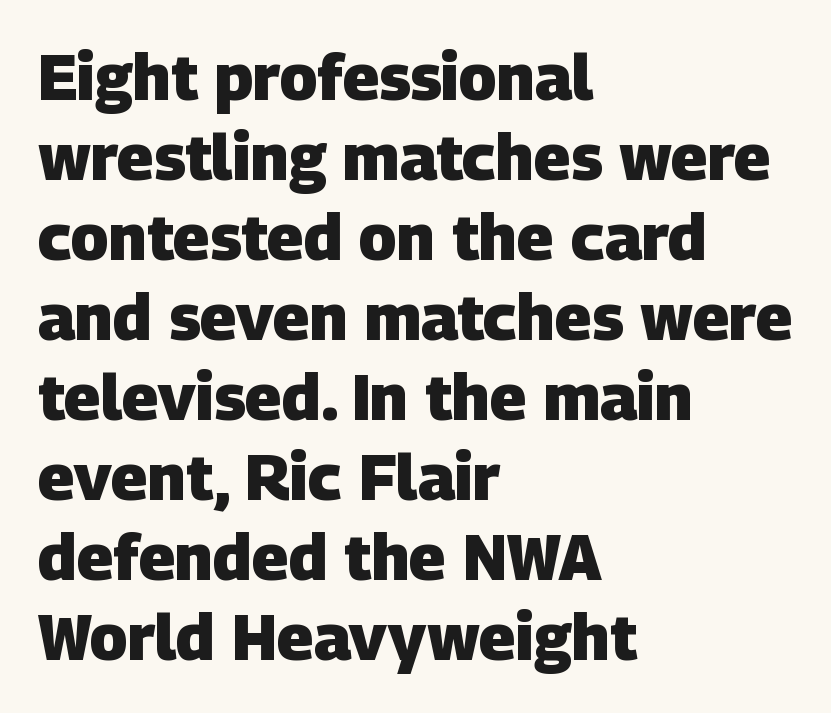
Has an underline been added? It has not. The glyphs have the mass of a bold cut. Reading down the column, the eye jumps a familiar distance to each next line. The letters carry no serifs — their stems end cleanly without finishing strokes.
